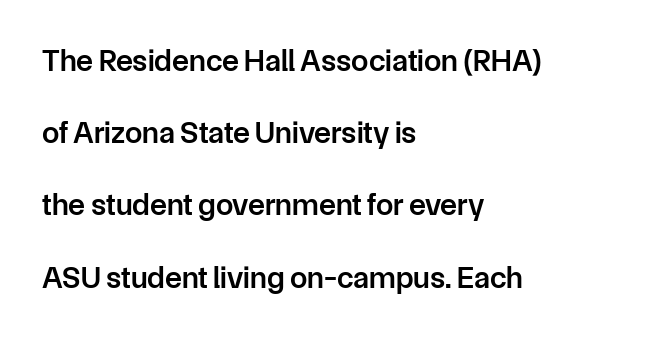
The type family on display is of the sans-serif kind. Short note: letters normally spaced. The characters look somewhat weighty, a semibold short of true bold. The face used here is proportionally spaced, like ordinary book or web type. Vertical strokes here are truly vertical.
